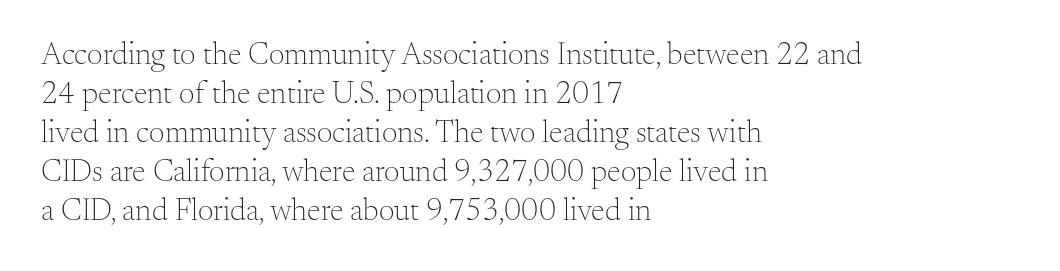
The type sits square on the baseline with zero lean. You could not count columns in this text — the font is proportionally spaced. Evenly set lines give the paragraph a standard silhouette. The string is rendered with underlining switched off. Is the stroke heavy? The answer is a plain regular-or-lighter.
